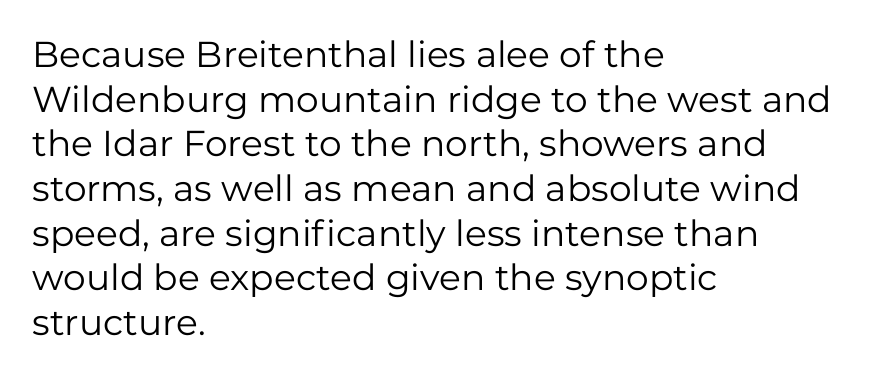
{"serif": "no", "italic": "no", "bold": "no", "weight": "regular", "width": "normal", "stroke_contrast": "low", "x_height": "medium", "monospaced": "no", "underline": "no", "align": "left", "line_spacing_ratio": 1.24, "letter_spacing": "normal", "letter_spacing_em": 0.0, "glyph_px": 36}
